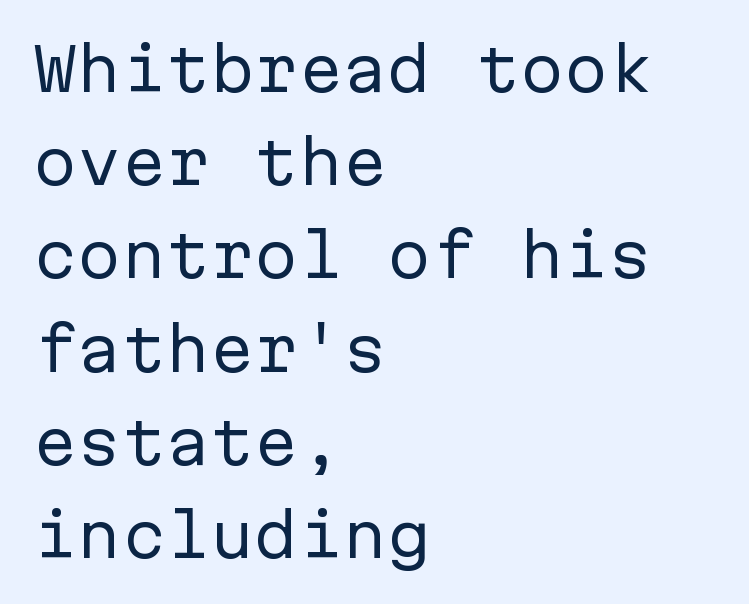
In CSS terms this would be text-align: left. Standard letterfit; no display-style spreading of the glyphs. You can tell from the bare stems that sans-serif type was used. These glyphs show unthickened strokes, regular width or finer. Leading matches the norm, producing a regular column. Bare-footed words on every line.
